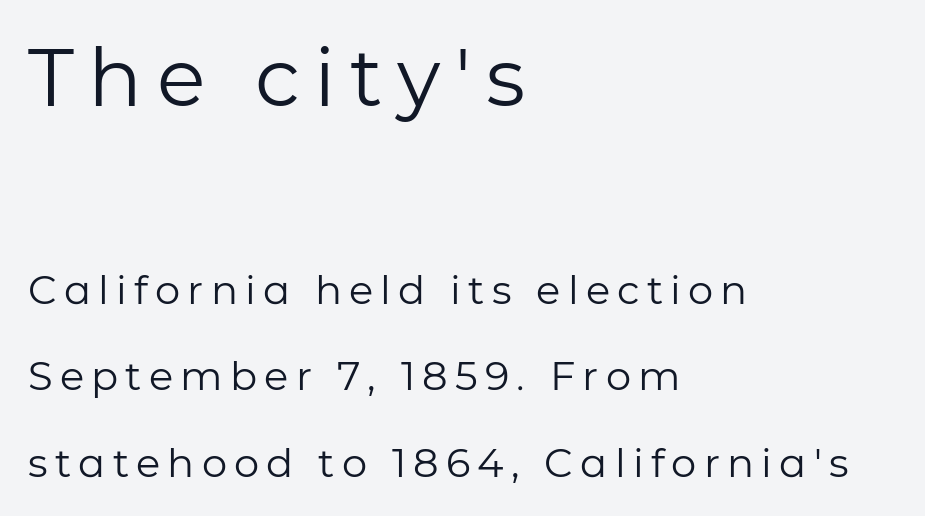
The typeface chosen for these lines omits serifs. Do the letters lean? They stand straight. Size hierarchy here favors the leading block over the trailing one. Honestly, the rows look like they've been pulled way apart. The rendering uses natural spacing where letterforms have individual widths.
